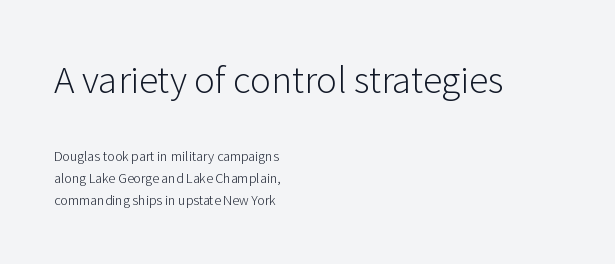
{"serif": "no", "italic": "no", "bold": "no", "weight": "light", "width": "normal", "stroke_contrast": "low", "x_height": "medium", "monospaced": "no", "underline": "no", "align": "left", "line_spacing": "normal", "line_spacing_ratio": 1.58, "letter_spacing": "normal", "letter_spacing_em": 0.0, "larger_block": "first", "size_ratio": 2.79, "glyph_px": 39}
